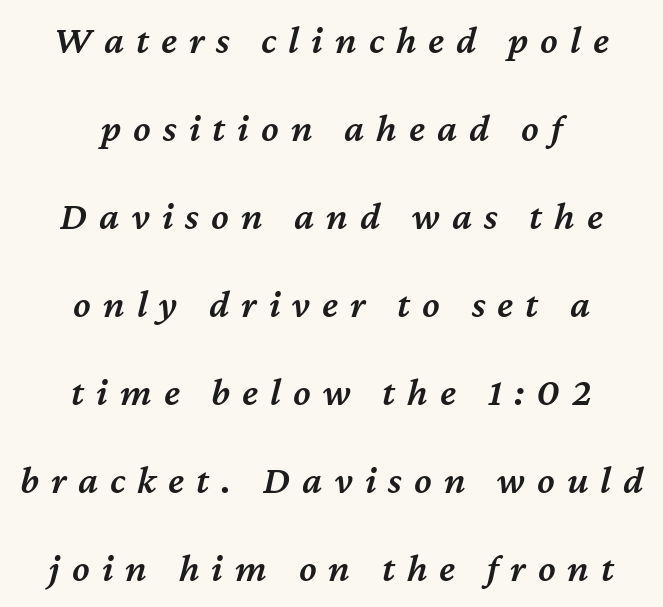
{"italic": "yes", "lean": "right", "slant_degrees": 12, "bold": "semi", "weight": "semibold", "width": "normal", "stroke_contrast": "medium", "x_height": "medium", "monospaced": "no", "underline": "no", "align": "center", "line_spacing": "loose", "line_spacing_ratio": 2.2, "letter_spacing": "wide", "letter_spacing_em": 0.3, "glyph_px": 40}
